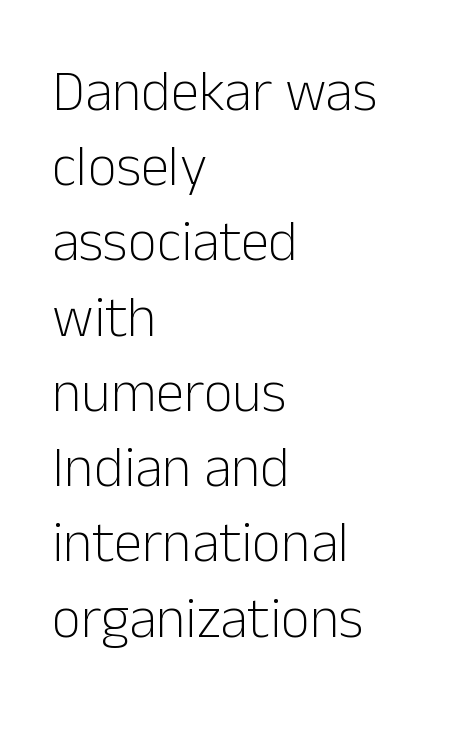
The image shows 57 px light sans-serif type, upright; set left-aligned, normal line spacing (1.32x), normal letter spacing, not underlined; low stroke contrast and a medium x-height.
